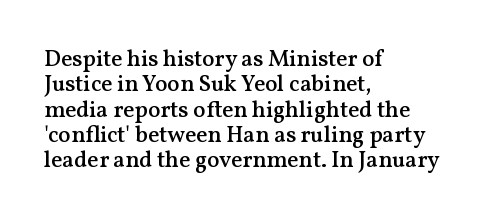
Q: Is the text bold? A: Semi-bold.
Q: Is the text italic (slanted)? A: No, it is upright.
Q: Is the text underlined? A: No.
Q: How is the paragraph aligned? A: Left-aligned.
Q: Is the spacing between letters normal or unusually wide? A: Normal.
Q: Is the spacing between lines tight, normal or loose? A: Tight.
